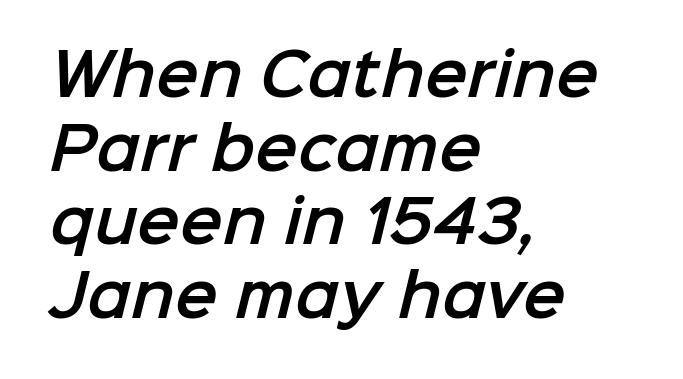
Q: Is the typeface a serif or a sans-serif typeface? A: Sans-serif.
Q: Is the text underlined? A: No.
Q: How is the paragraph aligned? A: Left-aligned.
Q: Is the spacing between letters normal or unusually wide? A: Normal.
Q: Is the spacing between lines tight, normal or loose? A: Normal.
Q: Width (condensed, normal, or wide)? A: Normal.
Q: Stroke contrast? A: Low.
Q: x-height? A: Medium.
Q: Monospaced? A: No.
